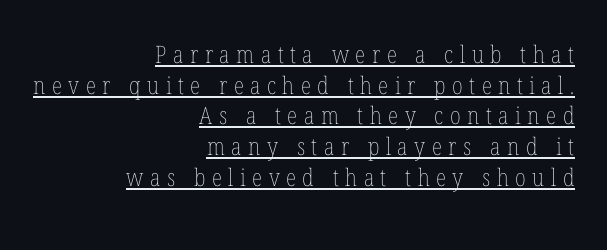
Q: Is the text bold? A: No.
Q: Is the text italic (slanted)? A: No, it is upright.
Q: Is the text underlined? A: Yes.
Q: How is the paragraph aligned? A: Right-aligned.
Q: Is the spacing between letters normal or unusually wide? A: Unusually wide.
Q: Is the spacing between lines tight, normal or loose? A: Normal.
